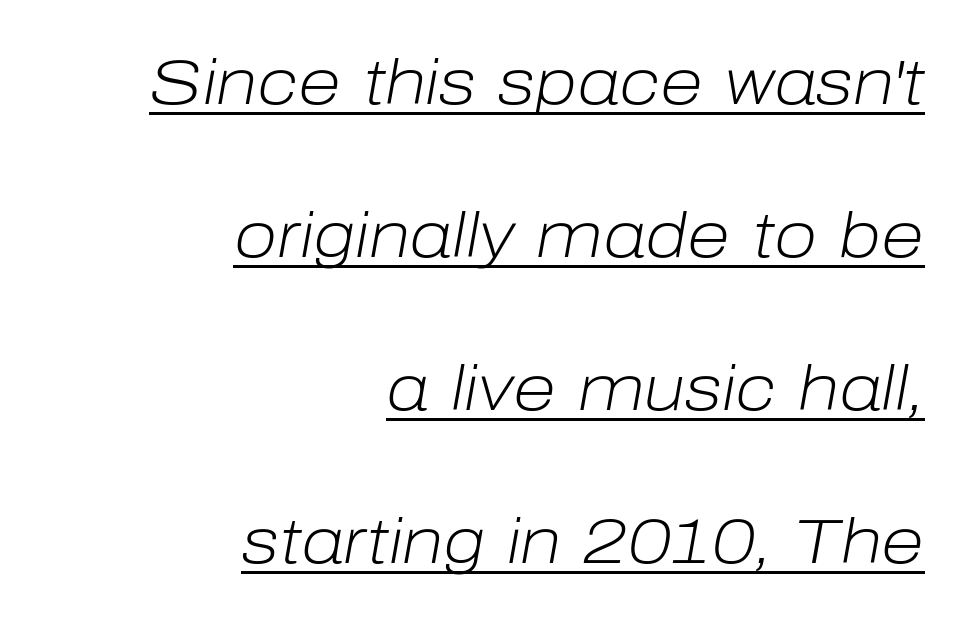
Q: Is the text bold? A: No.
Q: Is the text italic (slanted)? A: Yes, it leans right by about 10 degrees.
Q: Is the text underlined? A: Yes.
Q: How is the paragraph aligned? A: Right-aligned.
Q: Is the spacing between letters normal or unusually wide? A: Normal.
Q: Is the spacing between lines tight, normal or loose? A: Loose.
Q: Width (condensed, normal, or wide)? A: Normal.
Q: Stroke contrast? A: Low.
Q: x-height? A: Medium.
Q: Monospaced? A: No.
